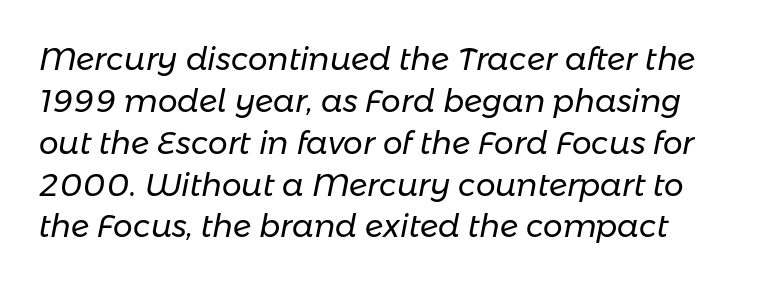
The glyphs look as if they've been sheared to an angle. This sample uses plain, unmodified letter spacing. Vertical stems look standard width or narrower in stroke. Vertically, the passage feels balanced, rows spaced as you'd expect.
